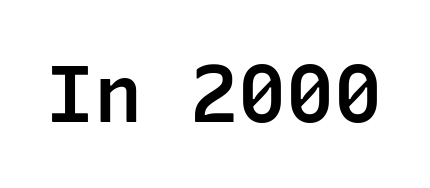
Q: Is the text bold? A: Semi-bold.
Q: Is the text italic (slanted)? A: No, it is upright.
Q: Is the typeface a serif or a sans-serif typeface? A: Sans-serif.
Q: Is the text underlined? A: No.
Q: Is the spacing between letters normal or unusually wide? A: Normal.
Q: Width (condensed, normal, or wide)? A: Normal.
Q: Stroke contrast? A: Low.
Q: x-height? A: Medium.
Q: Monospaced? A: Yes.
